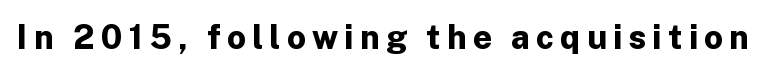
No word sits above an underline. What kind of face is this? One without serifs — a sans. Proportional: the letters do not fall into vertical columns. Tall strokes in this sample are plumb rather than angled. The characters look thick and weighty, a clear bold.
